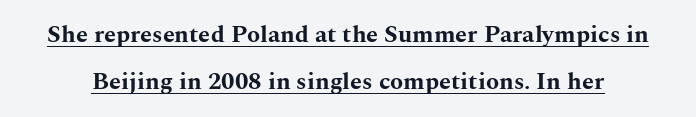
Q: Is the text bold? A: Yes.
Q: Is the text italic (slanted)? A: No, it is upright.
Q: Is the text underlined? A: Yes.
Q: Is the spacing between letters normal or unusually wide? A: Normal.
Q: Is the spacing between lines tight, normal or loose? A: Loose.
